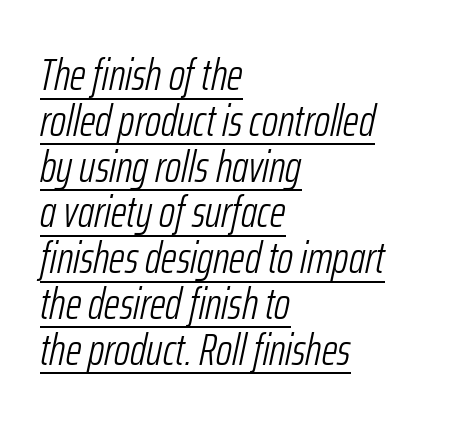
The image shows 44 px light, condensed type, italic (leaning right); set left-aligned, tight line spacing (1.04x), normal letter spacing, underlined; low stroke contrast and a medium x-height.
